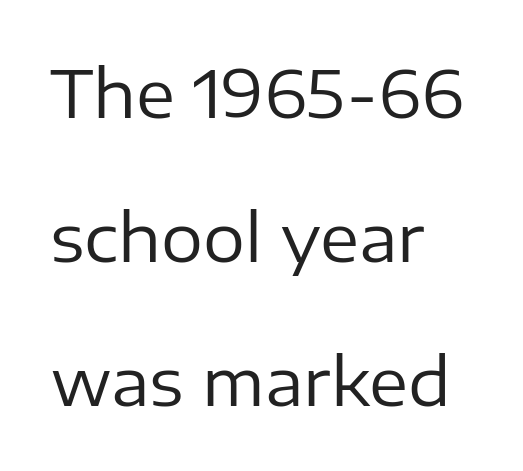
Q: Is the text bold? A: No.
Q: Is the text italic (slanted)? A: No, it is upright.
Q: Is the typeface a serif or a sans-serif typeface? A: Sans-serif.
Q: Is the text underlined? A: No.
Q: How is the paragraph aligned? A: Left-aligned.
Q: Is the spacing between letters normal or unusually wide? A: Normal.
Q: Is the spacing between lines tight, normal or loose? A: Loose.
Q: Width (condensed, normal, or wide)? A: Normal.
Q: Stroke contrast? A: Low.
Q: x-height? A: Medium.
Q: Monospaced? A: No.
